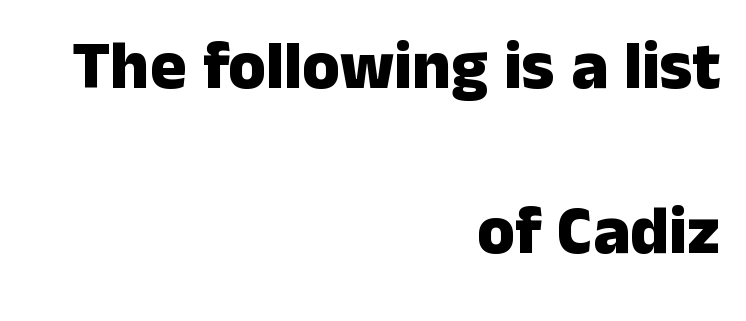
Q: Is the text bold? A: Yes.
Q: Is the text italic (slanted)? A: No, it is upright.
Q: Is the typeface a serif or a sans-serif typeface? A: Sans-serif.
Q: Is the text underlined? A: No.
Q: How is the paragraph aligned? A: Right-aligned.
Q: Is the spacing between letters normal or unusually wide? A: Normal.
Q: Is the spacing between lines tight, normal or loose? A: Loose.
Q: Width (condensed, normal, or wide)? A: Normal.
Q: Stroke contrast? A: Low.
Q: x-height? A: Medium.
Q: Monospaced? A: No.
